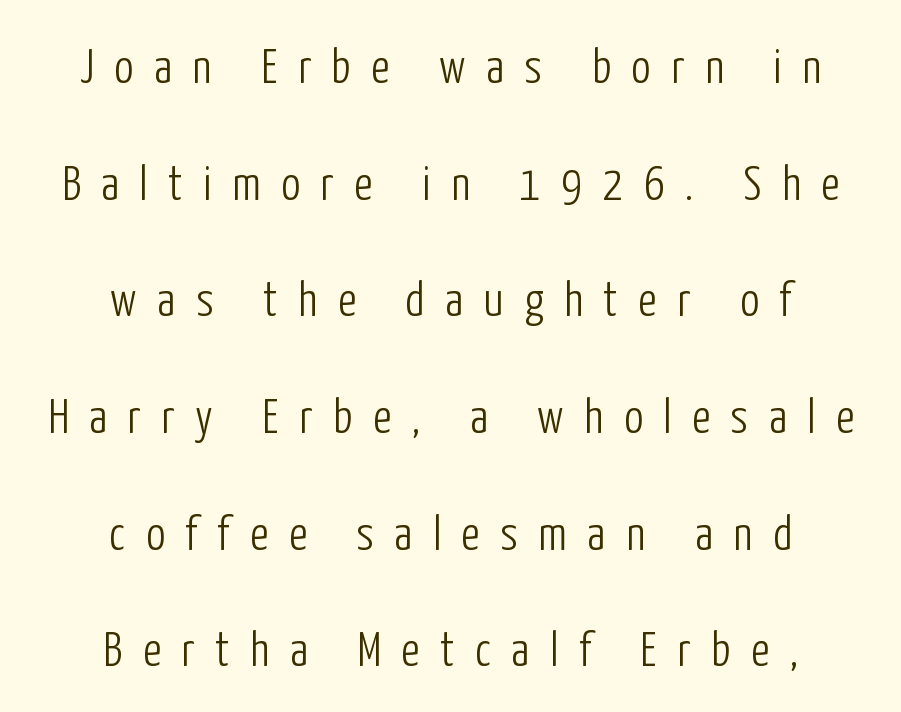
Q: Is the text bold? A: No.
Q: Is the text italic (slanted)? A: No, it is upright.
Q: Is the typeface a serif or a sans-serif typeface? A: Sans-serif.
Q: Is the text underlined? A: No.
Q: How is the paragraph aligned? A: Centered.
Q: Is the spacing between letters normal or unusually wide? A: Unusually wide.
Q: Is the spacing between lines tight, normal or loose? A: Loose.
Q: Width (condensed, normal, or wide)? A: Condensed.
Q: Stroke contrast? A: Low.
Q: x-height? A: Medium.
Q: Monospaced? A: No.
